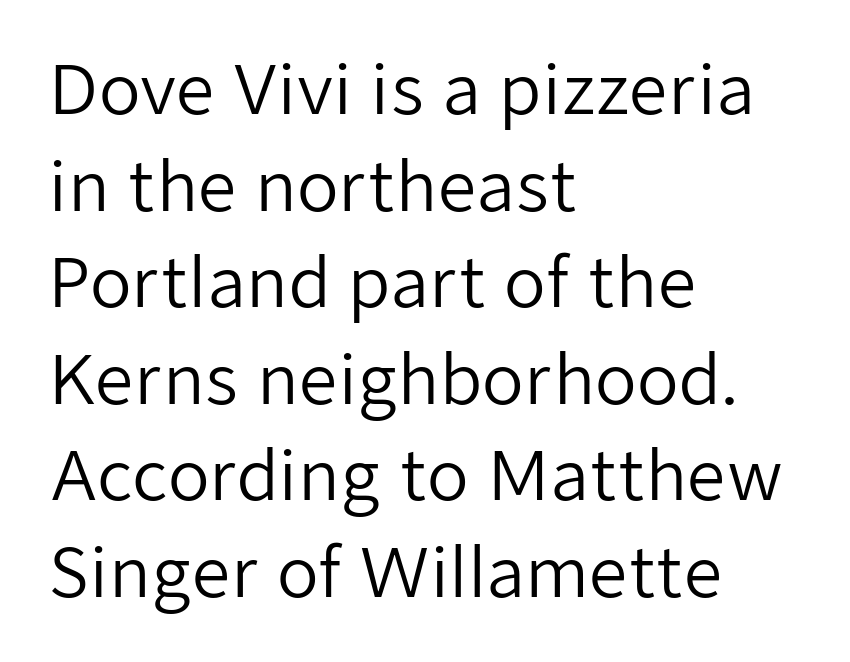
Q: Is the text bold? A: No.
Q: Is the text italic (slanted)? A: No, it is upright.
Q: Is the typeface a serif or a sans-serif typeface? A: Sans-serif.
Q: Is the text underlined? A: No.
Q: How is the paragraph aligned? A: Left-aligned.
Q: Is the spacing between letters normal or unusually wide? A: Normal.
Q: Is the spacing between lines tight, normal or loose? A: Normal.
Q: Width (condensed, normal, or wide)? A: Normal.
Q: Stroke contrast? A: Low.
Q: x-height? A: Medium.
Q: Monospaced? A: No.
